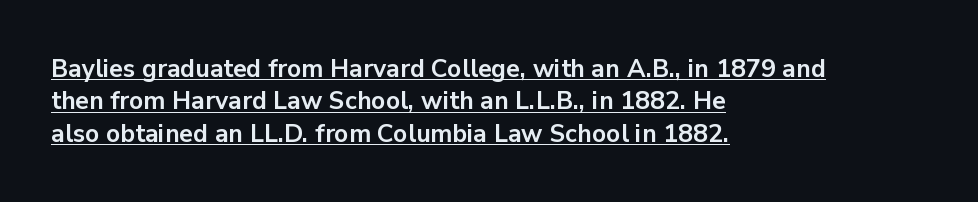
The image shows 25 px bold type, upright; set left-aligned, normal line spacing (1.3x), normal letter spacing, underlined.
